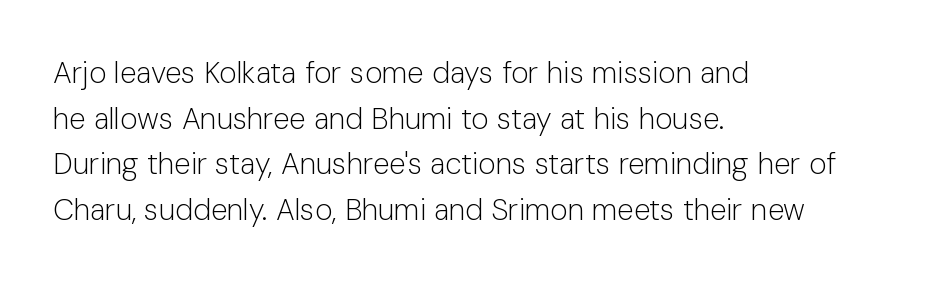
{"serif": "no", "italic": "no", "bold": "no", "weight": "light", "width": "normal", "stroke_contrast": "low", "x_height": "medium", "monospaced": "no", "underline": "no", "align": "left", "line_spacing": "normal", "line_spacing_ratio": 1.52, "letter_spacing": "normal", "letter_spacing_em": 0.0, "glyph_px": 30}
